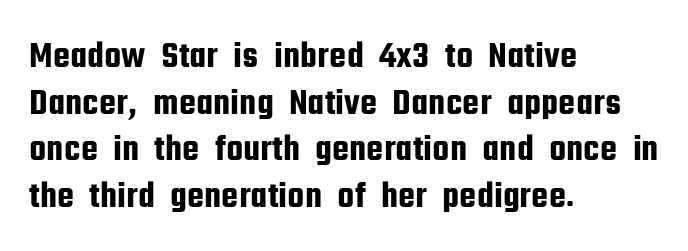
The passage shown is typed in a proportional face where columns would drift. Here the glyphs are tracked normally, forming tight word shapes. Unlike a traditional serif, this face leaves its strokes unadorned. Typeset ragged right — the left edge is the straight one. These lines were composed using upright roman letters.
